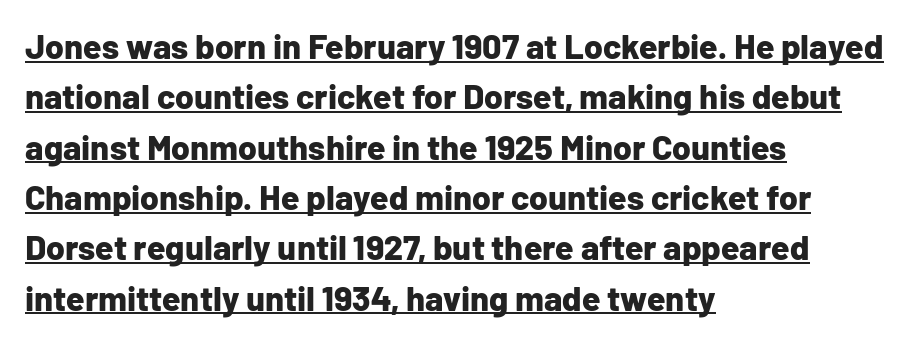
Heavy, bold letterforms. You could call the tracking neutral — neither tight nor loose. Compared with typical paragraphs, the rows here are spaced about the same. In designer terms, the underline attribute is active on this setting. Examine the stroke ends and you'll find no serifs. Unlike italic type, these characters show no tilt at all.
